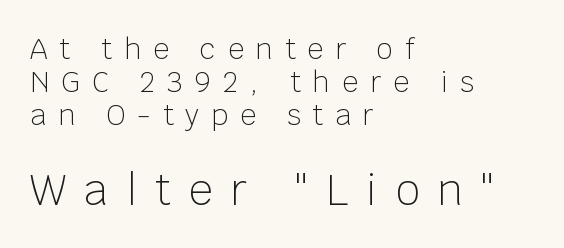
Q: Is the text bold? A: No.
Q: Is the text italic (slanted)? A: No, it is upright.
Q: Is the typeface a serif or a sans-serif typeface? A: Sans-serif.
Q: Is the text underlined? A: No.
Q: How is the paragraph aligned? A: Left-aligned.
Q: Is the spacing between letters normal or unusually wide? A: Unusually wide.
Q: Which block of text is set in a larger size, the first (top) or the second (bottom)? A: The second (bottom) one.
Q: Width (condensed, normal, or wide)? A: Normal.
Q: Stroke contrast? A: Low.
Q: x-height? A: Large.
Q: Monospaced? A: No.
